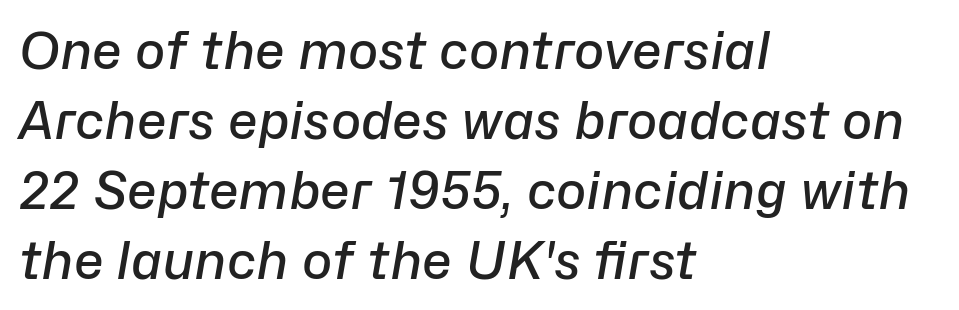
The image shows 51 px semibold type, italic (leaning right); set left-aligned, normal line spacing (1.37x), normal letter spacing, not underlined; low stroke contrast and a medium x-height.
